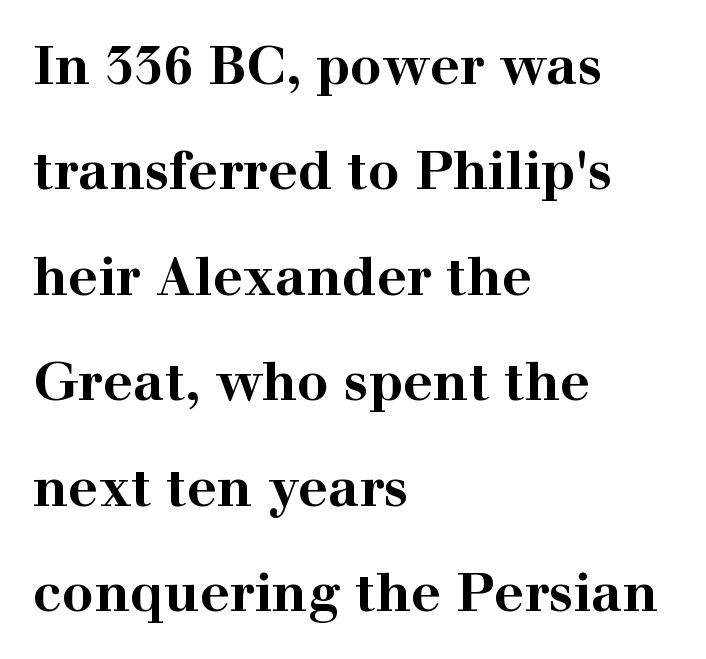
Q: Is the text bold? A: Yes.
Q: Is the text italic (slanted)? A: No, it is upright.
Q: Is the typeface a serif or a sans-serif typeface? A: Serif.
Q: Is the text underlined? A: No.
Q: How is the paragraph aligned? A: Left-aligned.
Q: Is the spacing between letters normal or unusually wide? A: Normal.
Q: Is the spacing between lines tight, normal or loose? A: Loose.
Q: Width (condensed, normal, or wide)? A: Wide.
Q: Stroke contrast? A: High.
Q: x-height? A: Medium.
Q: Monospaced? A: No.
